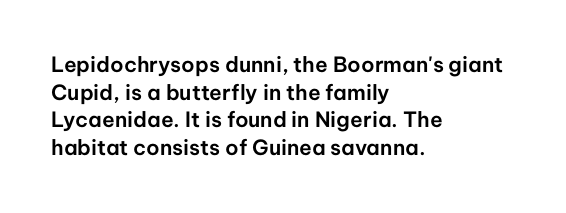
The image shows 21 px text type, upright; set left-aligned, normal line spacing (1.32x), normal letter spacing, not underlined.
